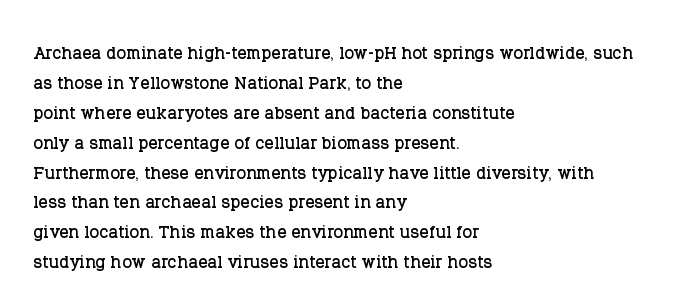
The image shows 23 px text type, upright; set left-aligned, normal line spacing (1.3x), normal letter spacing, not underlined.
